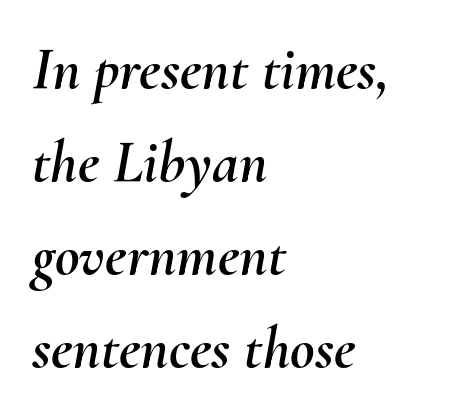
Q: Is the text italic (slanted)? A: Yes, it leans right by about 10 degrees.
Q: Is the text underlined? A: No.
Q: How is the paragraph aligned? A: Left-aligned.
Q: Is the spacing between letters normal or unusually wide? A: Normal.
Q: Is the spacing between lines tight, normal or loose? A: Normal.
Q: Width (condensed, normal, or wide)? A: Normal.
Q: Stroke contrast? A: Medium.
Q: x-height? A: Small.
Q: Monospaced? A: No.
